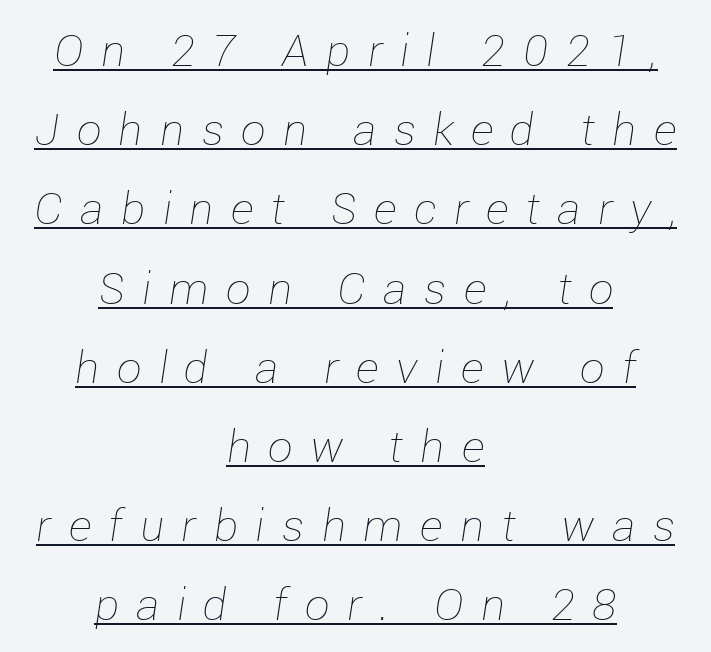
If you folded the block vertically in half, each line would mirror itself in length. You can tell it's italic because the verticals aren't actually vertical. Is this a fixed-width face? No — the glyphs have proportional, varying widths. The letterforms stand isolated, each surrounded by extra space. Emphasis is given by a line drawn under the lettering. Weight: not bold — regular or lighter.
